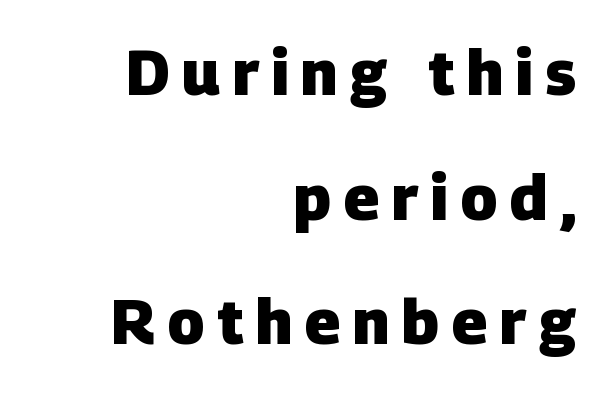
The image shows 62 px heavy sans-serif type; set right-aligned, loose line spacing (2.01x), unusually wide letter spacing (+0.2 em), not underlined; low stroke contrast and a large x-height.
